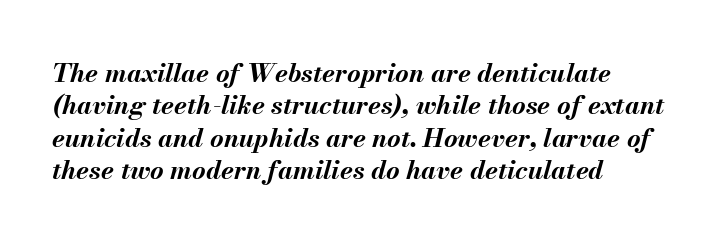
The rag falls on the right side of this text block. This is heavy type, rendered in bold. The zone under the glyphs is completely vacant. Leading matches the norm, producing a regular column.
